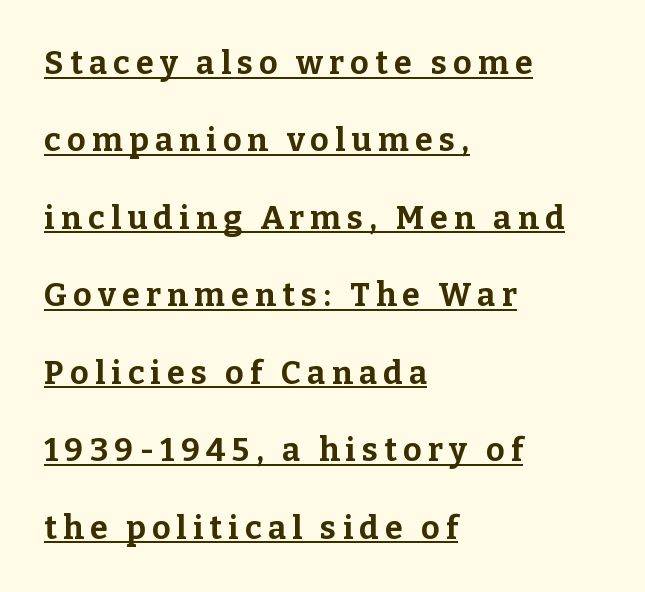
{"serif": "yes", "italic": "no", "bold": "yes", "weight": "bold", "width": "normal", "stroke_contrast": "low", "x_height": "medium", "monospaced": "no", "underline": "yes", "align": "left", "line_spacing": "loose", "line_spacing_ratio": 2.42, "letter_spacing": "wide", "letter_spacing_em": 0.2, "glyph_px": 32}
